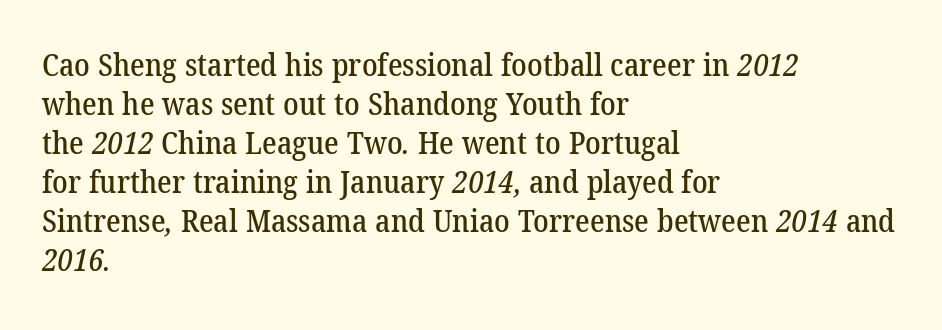
The image shows 31 px serif type; set left-aligned, normal line spacing (1.26x), normal letter spacing, not underlined; low stroke contrast and a medium x-height.
